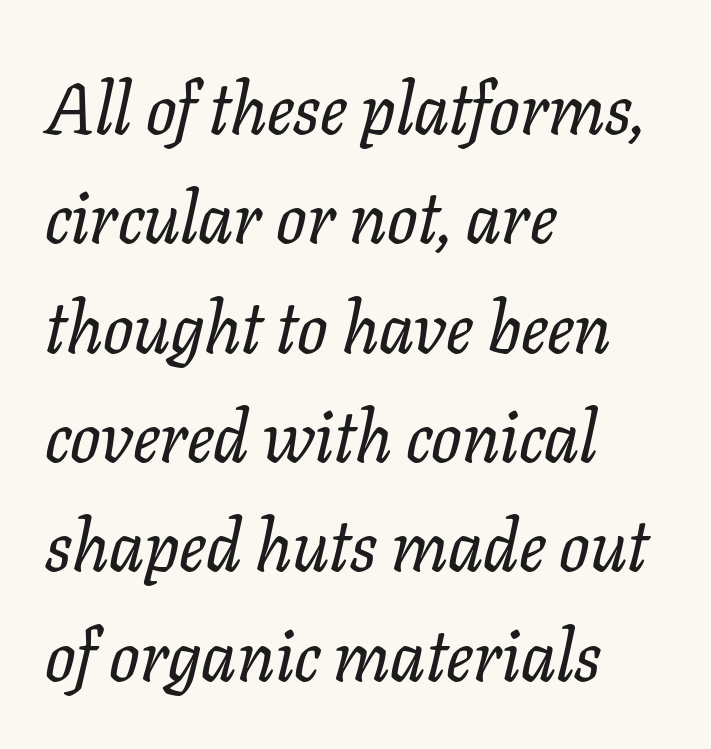
The image shows 71 px serif type, italic (leaning right); set left-aligned, normal line spacing (1.54x), normal letter spacing, not underlined; low stroke contrast and a medium x-height.
